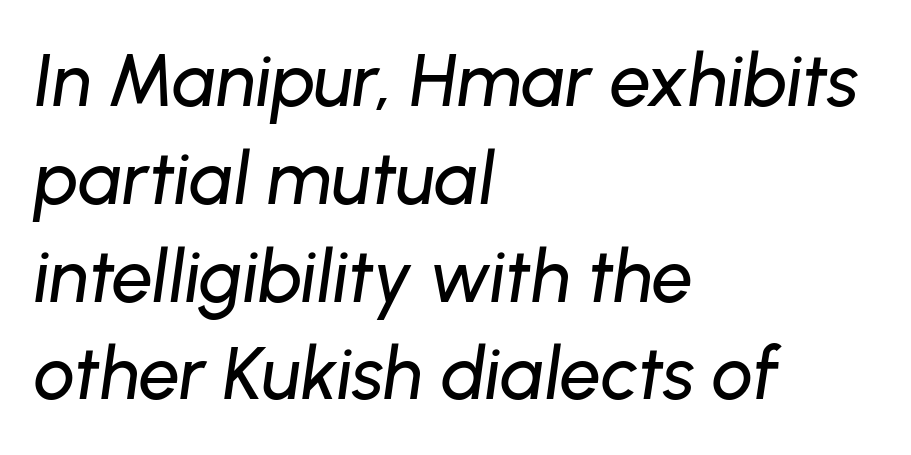
{"italic": "yes", "lean": "right", "slant_degrees": 8, "width": "normal", "stroke_contrast": "low", "x_height": "medium", "monospaced": "no", "underline": "no", "align": "left", "line_spacing": "normal", "line_spacing_ratio": 1.34, "letter_spacing": "normal", "letter_spacing_em": 0.0, "glyph_px": 73}
